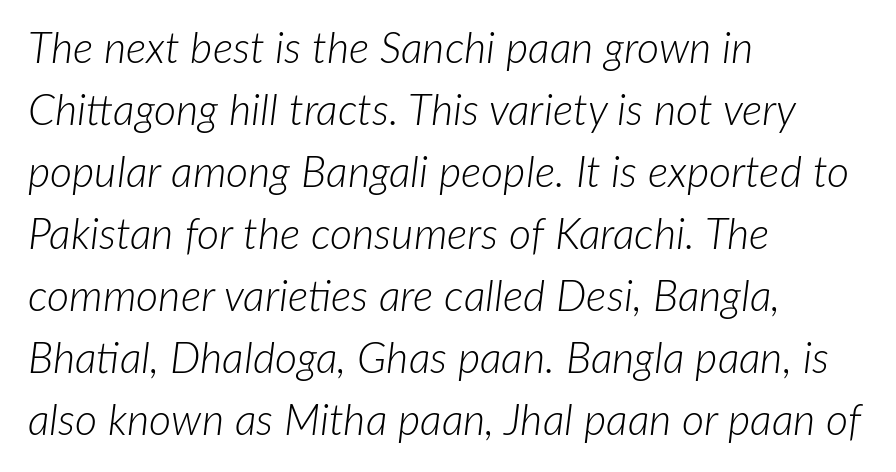
The image shows 43 px light type, italic (leaning right); set left-aligned, normal line spacing (1.44x), normal letter spacing, not underlined; low stroke contrast and a medium x-height.
